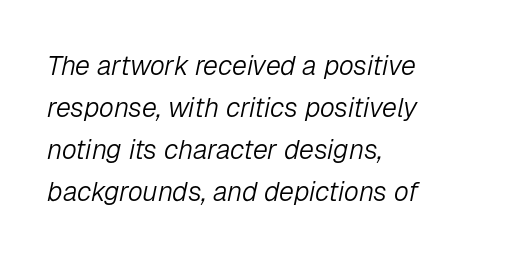
{"italic": "yes", "lean": "right", "slant_degrees": 12, "bold": "no", "underline": "no", "align": "left", "line_spacing": "normal", "line_spacing_ratio": 1.56, "letter_spacing": "normal", "letter_spacing_em": 0.0, "glyph_px": 27}
